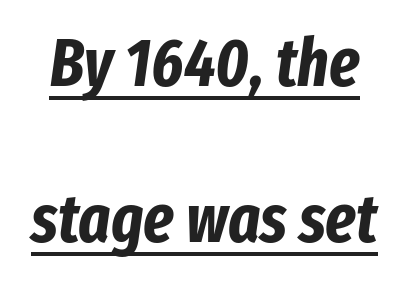
{"italic": "yes", "lean": "right", "slant_degrees": 8, "bold": "yes", "weight": "bold", "width": "condensed", "stroke_contrast": "low", "x_height": "medium", "monospaced": "no", "underline": "yes", "line_spacing": "loose", "line_spacing_ratio": 2.33, "letter_spacing": "normal", "letter_spacing_em": 0.0, "glyph_px": 67}
